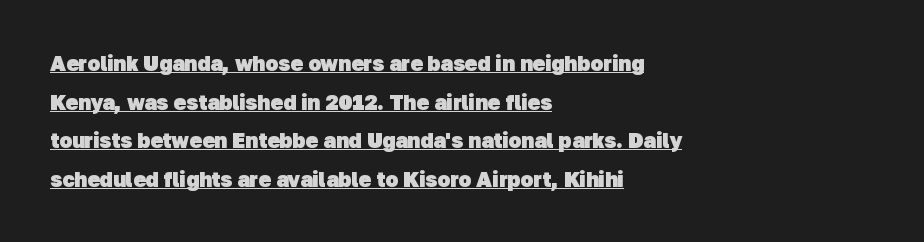
Q: Is the text bold? A: Yes.
Q: Is the text underlined? A: Yes.
Q: How is the paragraph aligned? A: Left-aligned.
Q: Is the spacing between letters normal or unusually wide? A: Normal.
